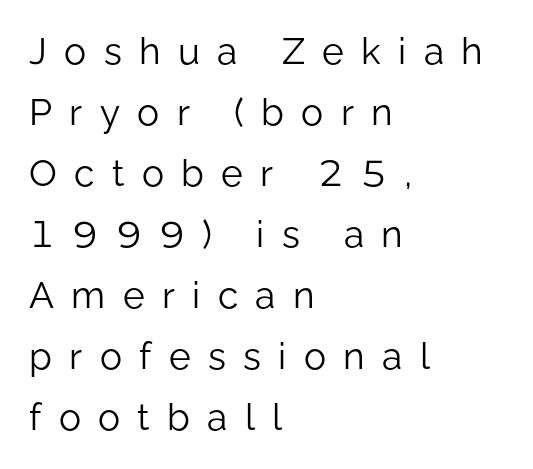
Q: Is the text bold? A: No.
Q: Is the text italic (slanted)? A: No, it is upright.
Q: Is the typeface a serif or a sans-serif typeface? A: Sans-serif.
Q: Is the text underlined? A: No.
Q: How is the paragraph aligned? A: Left-aligned.
Q: Is the spacing between letters normal or unusually wide? A: Unusually wide.
Q: Is the spacing between lines tight, normal or loose? A: Normal.
Q: Width (condensed, normal, or wide)? A: Normal.
Q: Stroke contrast? A: Low.
Q: x-height? A: Medium.
Q: Monospaced? A: No.
